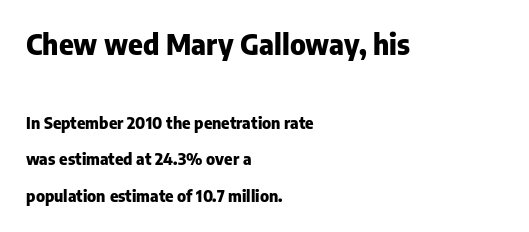
Q: Is the text bold? A: Yes.
Q: Is the text italic (slanted)? A: No, it is upright.
Q: Is the typeface a serif or a sans-serif typeface? A: Sans-serif.
Q: Is the text underlined? A: No.
Q: How is the paragraph aligned? A: Left-aligned.
Q: Is the spacing between letters normal or unusually wide? A: Normal.
Q: Is the spacing between lines tight, normal or loose? A: Loose.
Q: Which block of text is set in a larger size, the first (top) or the second (bottom)? A: The first (top) one.
Q: Width (condensed, normal, or wide)? A: Normal.
Q: Stroke contrast? A: Low.
Q: x-height? A: Medium.
Q: Monospaced? A: No.
